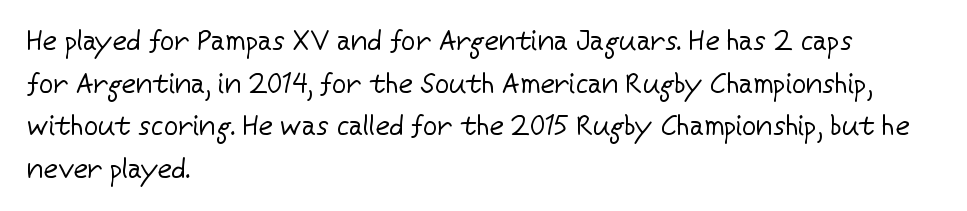
Tracking value appears to be zero — textbook default spacing. Alignment: flush left. In terms of letterform style, serifs are entirely absent. The weight tops out at a normal text grade.
